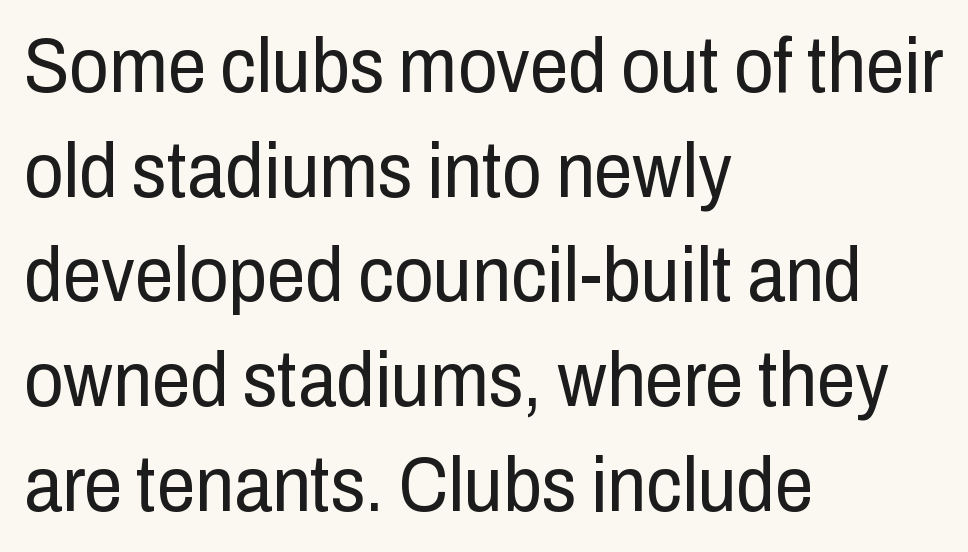
No chunkiness to these letters — they're not bold. Interline gaps are of average width in this sample. The compositor pushed each line to the left boundary. This sample has the flowing, uneven cadence of proportional lettering. This is the regular roman posture of the typeface.
